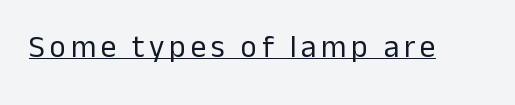
{"serif": "no", "italic": "no", "bold": "no", "weight": "regular", "width": "normal", "stroke_contrast": "low", "x_height": "medium", "monospaced": "no", "underline": "yes", "glyph_px": 31}
